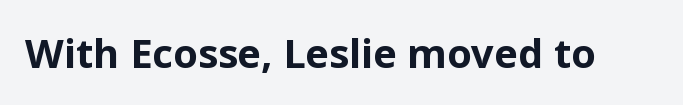
Q: Is the text bold? A: Yes.
Q: Is the text italic (slanted)? A: No, it is upright.
Q: Is the typeface a serif or a sans-serif typeface? A: Sans-serif.
Q: Is the text underlined? A: No.
Q: Is the spacing between letters normal or unusually wide? A: Normal.
Q: Width (condensed, normal, or wide)? A: Normal.
Q: Stroke contrast? A: Low.
Q: x-height? A: Medium.
Q: Monospaced? A: No.
